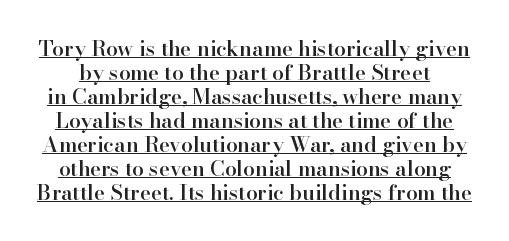
Style check: upright. Glyph-to-glyph distance matches everyday printed text. Stroke thickness is moderately raised; the sample reads as semibold. Decoration check: the copy is underlined. The designer dialed line spacing down below the default.
